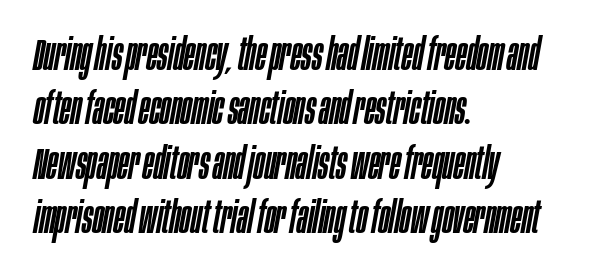
Q: Is the text italic (slanted)? A: Yes, it leans right by about 10 degrees.
Q: Is the text underlined? A: No.
Q: How is the paragraph aligned? A: Left-aligned.
Q: Is the spacing between letters normal or unusually wide? A: Normal.
Q: Width (condensed, normal, or wide)? A: Condensed.
Q: Stroke contrast? A: Low.
Q: x-height? A: Large.
Q: Monospaced? A: No.
